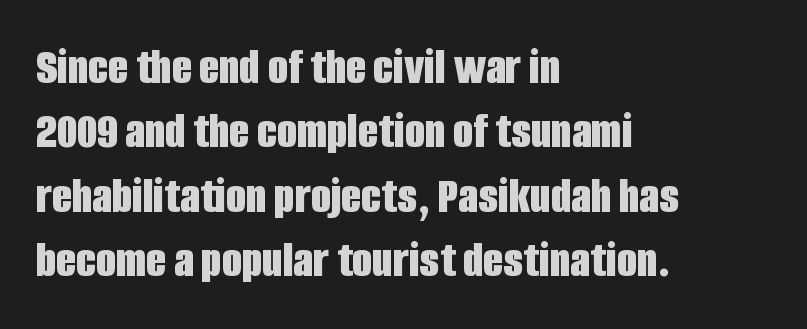
The space beneath each line is pristine and unruled. Is the block centered? No — it sits flush against the left margin. Does the lettering tilt? It doesn't — this is upright. The passage shown is typed in a proportional face where columns would drift. No feet cap the strokes, marking this as sans-serif type. Compared with an ordinary text face, these strokes are far heavier — a full bold.
